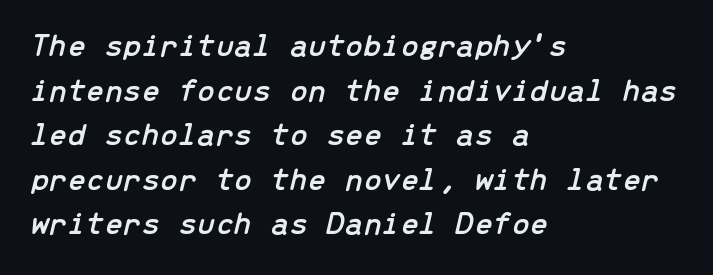
Baseline-to-baseline distance is the conventional proportion of letter height. These lines were composed using italics. Quick note: underline off. Every row of glyphs begins at an identical x-position on the left. You could count columns in this text — the font is strictly monospaced.
